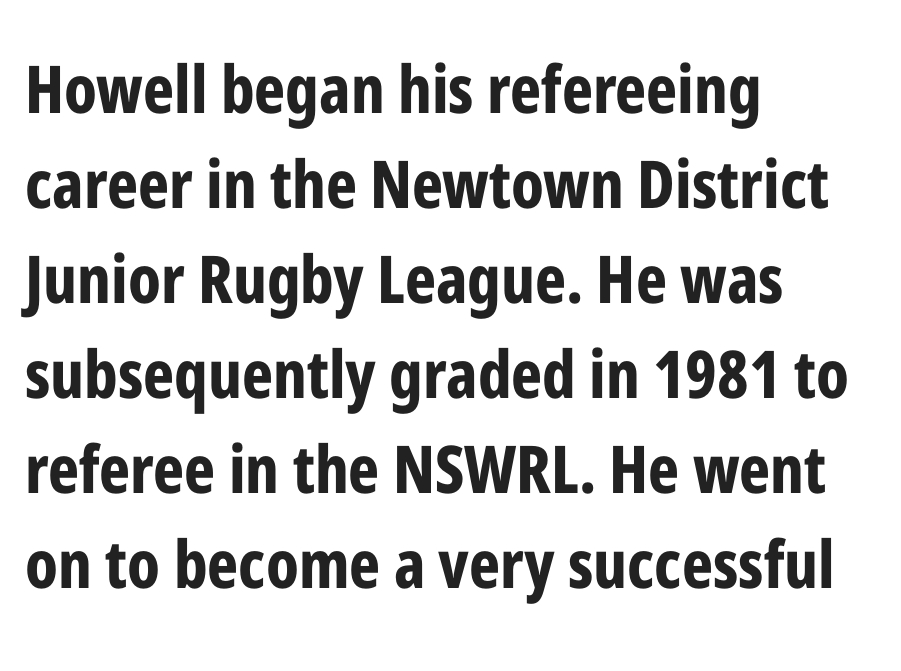
Italic? Not at all — the glyphs are vertical. Decoration check: the copy has no underline. A typesetter would label this face a sans. Emphasis by weight is at full strength: bold.
